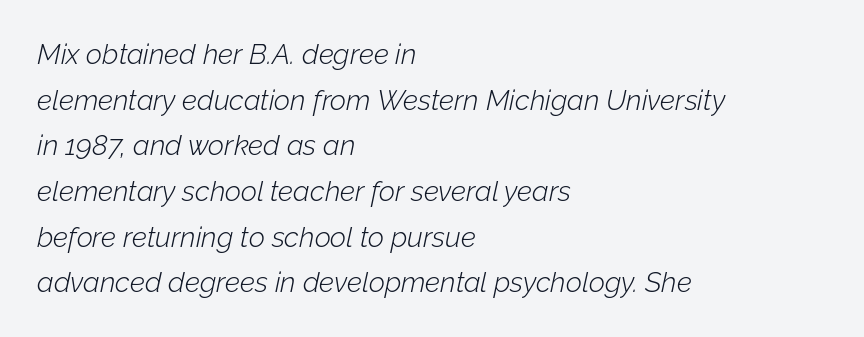
Every row of glyphs begins at an identical x-position on the left. In terms of posture, this sample is oblique. Honestly, there is no underline to notice here at all. This reads as an unemphasized weight, regular at the heaviest. Between one letter and the next there's only the usual sliver of space.
